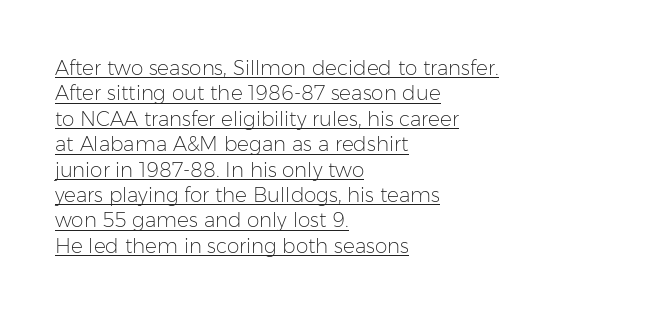
{"italic": "no", "bold": "no", "underline": "yes", "align": "left", "line_spacing": "normal", "line_spacing_ratio": 1.27, "letter_spacing": "normal", "letter_spacing_em": 0.0, "glyph_px": 20}
